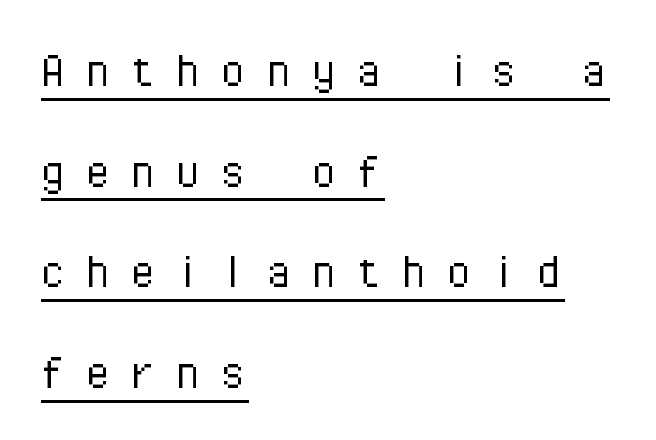
{"serif": "no", "italic": "no", "bold": "no", "weight": "light", "width": "normal", "stroke_contrast": "low", "x_height": "medium", "monospaced": "yes", "underline": "yes", "align": "left", "line_spacing_ratio": 1.83, "letter_spacing": "wide", "letter_spacing_em": 0.32, "glyph_px": 55}
